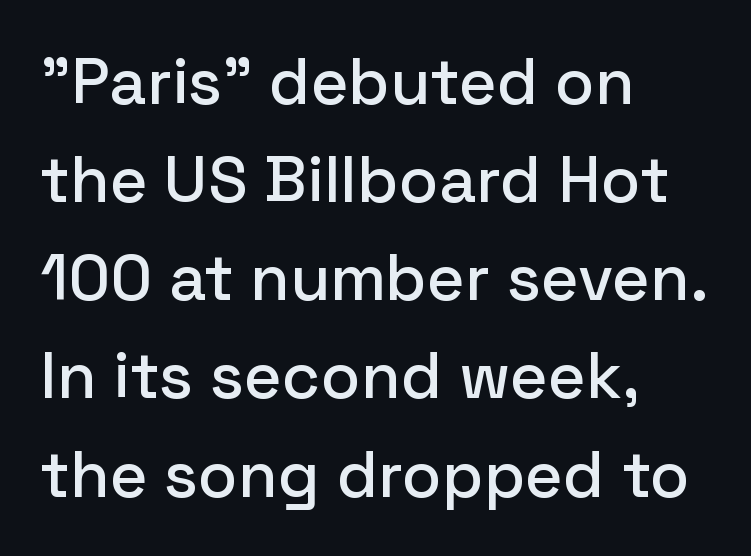
Classification — sans serif. Looks like regular typesetting: each glyph gets only the width it needs. This rendering features lettering with no underline. What's the leading like? Ordinary, nothing unusual. Rendered with straight, roman letterforms. One-word summary of the alignment: left.
